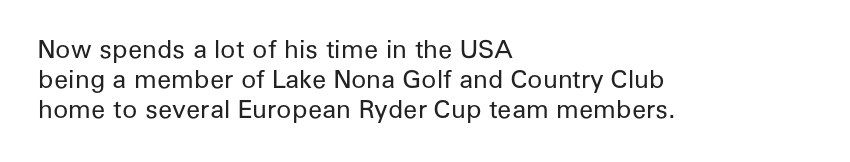
In terms of posture, this sample is upright. The rendering keeps characters at their native spacing. Caption: face not bold, strokes unweighted. The string is rendered with underlining switched off. Horizontal alignment here is leftward, the default for most running prose.
